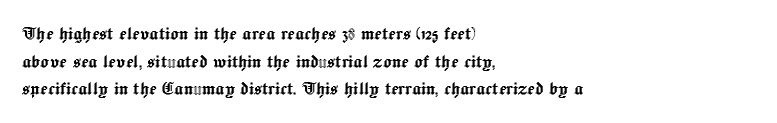
Regarding leading, the lines here are spaced in the standard way. The space beneath each line is pristine and unruled. Tracking value appears to be zero — textbook default spacing. The setting favours the left margin, as ordinary paragraphs usually do.
